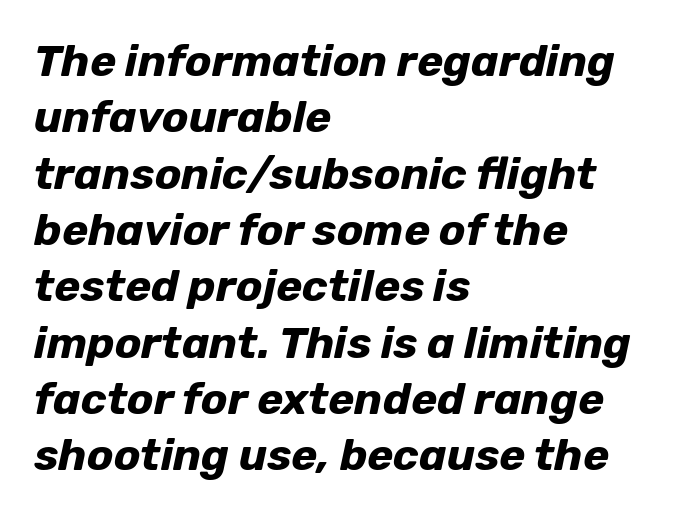
Posture: slanted. Typesetter's note: full bold, strokes at maximum text heaviness. Leftover space on each line is placed entirely after the last word. Is this a fixed-width face? No — the glyphs have proportional, varying widths. Just letters on the line, the space beneath them empty. Does extra space separate the letters? No, they use regular spacing.
